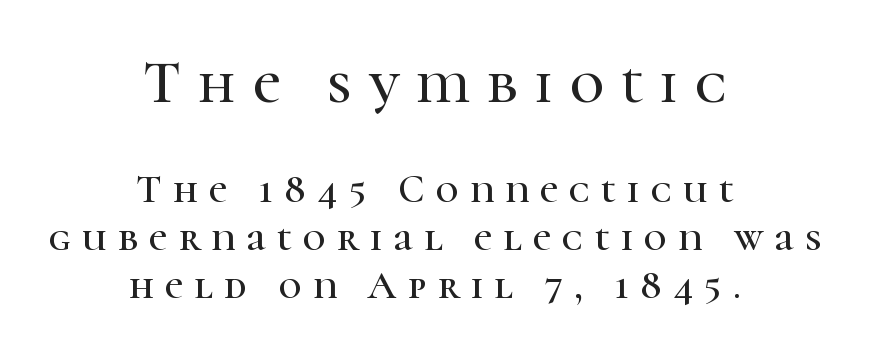
{"serif": "yes", "italic": "no", "width": "normal", "stroke_contrast": "high", "x_height": "medium", "monospaced": "no", "underline": "no", "align": "center", "line_spacing_ratio": 1.19, "letter_spacing": "wide", "letter_spacing_em": 0.28, "larger_block": "first", "size_ratio": 1.5, "glyph_px": 60}
